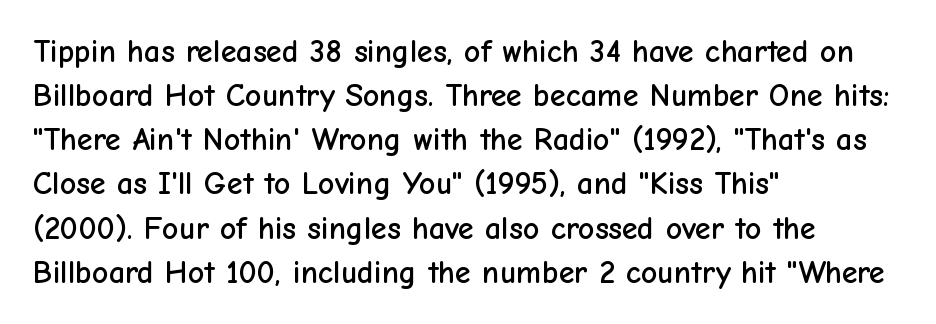
The image shows 32 px sans-serif type, upright; set left-aligned, normal line spacing (1.38x), normal letter spacing, not underlined; low stroke contrast and a medium x-height.
